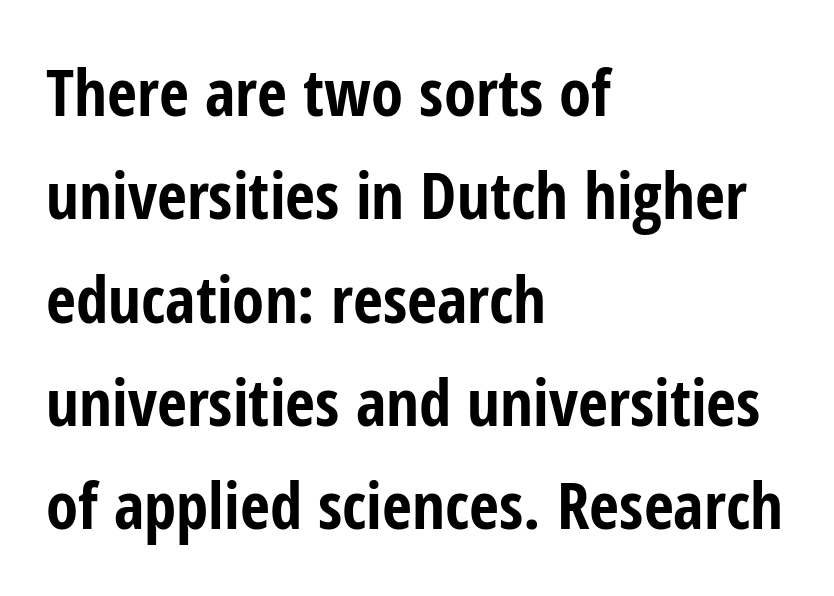
Q: Is the text bold? A: Yes.
Q: Is the text italic (slanted)? A: No, it is upright.
Q: Is the typeface a serif or a sans-serif typeface? A: Sans-serif.
Q: Is the text underlined? A: No.
Q: How is the paragraph aligned? A: Left-aligned.
Q: Is the spacing between letters normal or unusually wide? A: Normal.
Q: Is the spacing between lines tight, normal or loose? A: Normal.
Q: Width (condensed, normal, or wide)? A: Condensed.
Q: Stroke contrast? A: Low.
Q: x-height? A: Medium.
Q: Monospaced? A: No.
